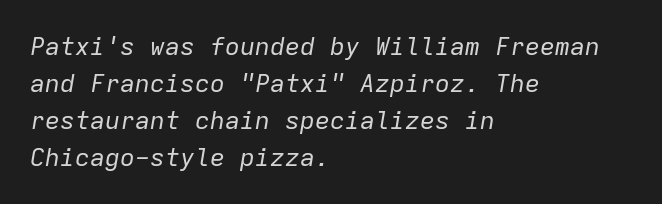
The image shows 25 px text type, italic (leaning right); set left-aligned, normal line spacing (1.48x), normal letter spacing, not underlined.
